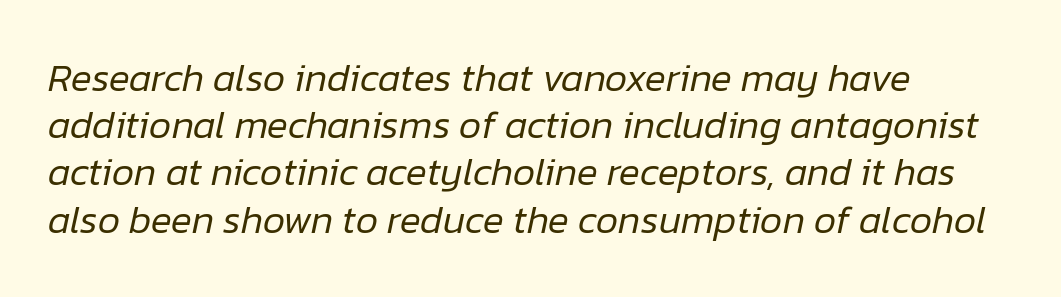
{"italic": "yes", "lean": "right", "slant_degrees": 12, "bold": "no", "weight": "regular", "width": "normal", "stroke_contrast": "low", "x_height": "medium", "monospaced": "no", "underline": "no", "align": "left", "line_spacing_ratio": 1.21, "letter_spacing": "normal", "letter_spacing_em": 0.0, "glyph_px": 39}
